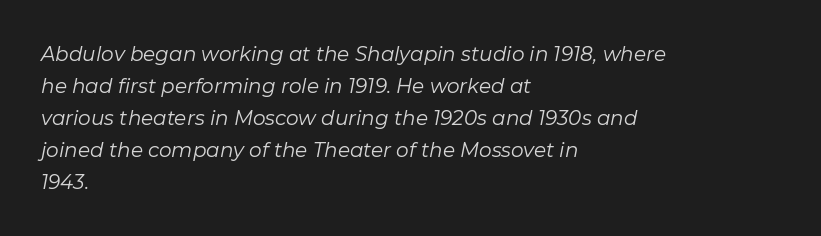
The image shows 20 px text type, italic (leaning right); set left-aligned, normal line spacing (1.6x), normal letter spacing, not underlined.
